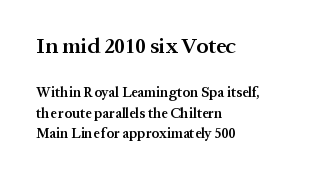
The image shows 22 px text type, upright; set left-aligned, normal line spacing (1.47x), normal letter spacing, not underlined; the first (top) block is 1.57x larger.
